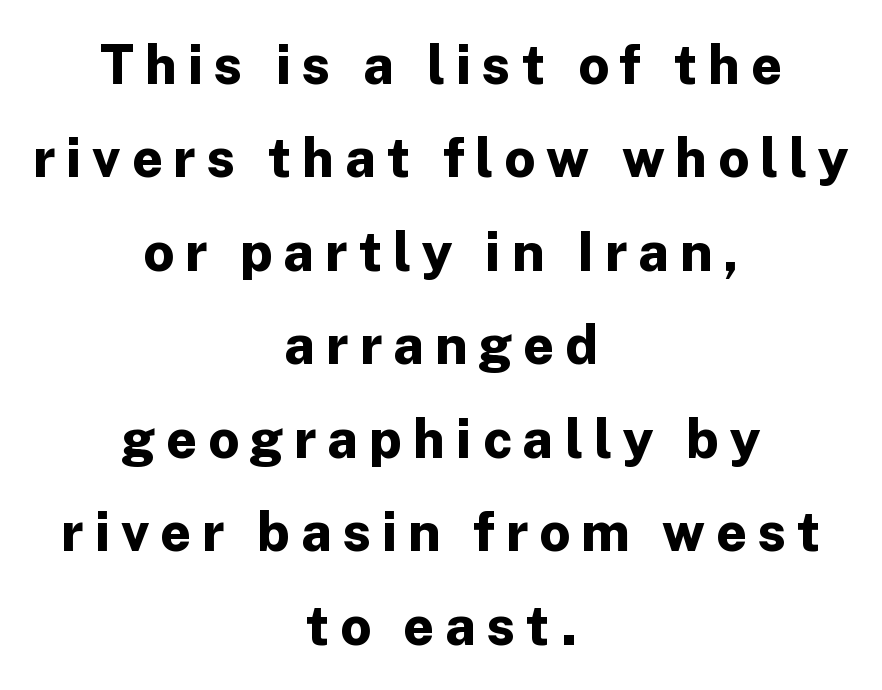
Quick note: not italic, upright. Clear beneath every line of the passage. Students, note that the glyphs here are deliberately spaced far apart. The rendering uses a bold face; every stroke is thick and dark.
